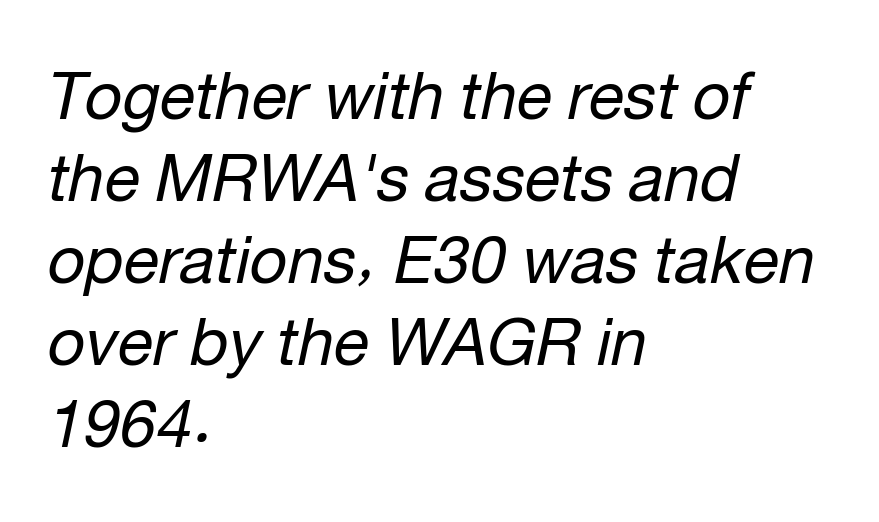
Interline gaps are of average width in this sample. Looks like regular typesetting: each glyph gets only the width it needs. The string is rendered with underlining switched off. You can tell it's italic because the verticals aren't actually vertical. Inter-character spacing is left at the font's built-in metrics.
